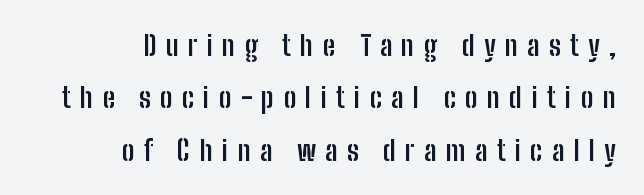
Q: Is the text bold? A: Yes.
Q: Is the text italic (slanted)? A: No, it is upright.
Q: Is the typeface a serif or a sans-serif typeface? A: Sans-serif.
Q: Is the text underlined? A: No.
Q: How is the paragraph aligned? A: Right-aligned.
Q: Is the spacing between letters normal or unusually wide? A: Unusually wide.
Q: Width (condensed, normal, or wide)? A: Condensed.
Q: Stroke contrast? A: Low.
Q: x-height? A: Medium.
Q: Monospaced? A: No.
